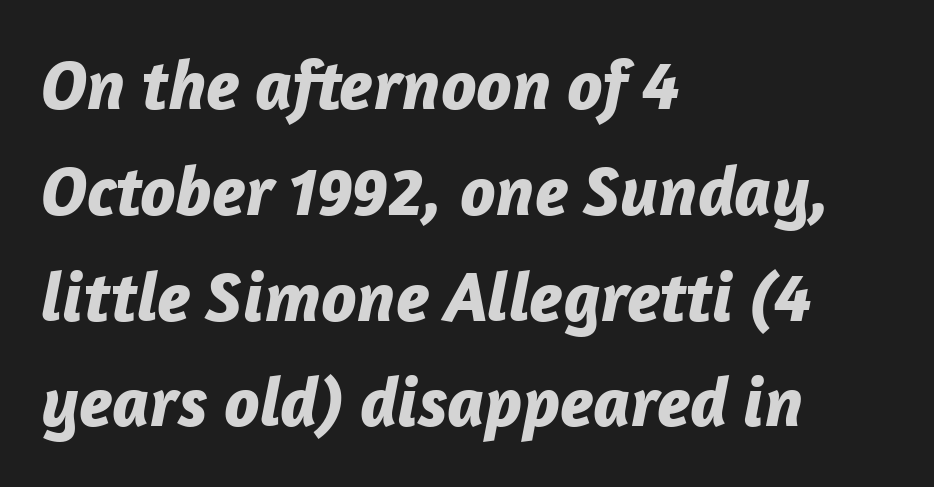
This sample uses plain, unmodified letter spacing. The area under the type is left untouched. Emphasis by weight is at full strength: bold. Notice how the stems are inclined rather than vertical — that's the hallmark of italics. The setting favours the left margin, as ordinary paragraphs usually do.
